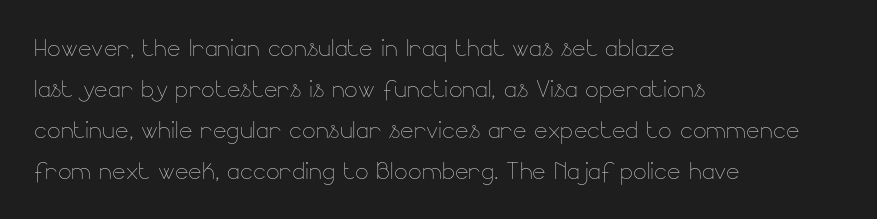
The image shows 32 px thin type, upright; set left-aligned, normal line spacing (1.28x), normal letter spacing, not underlined; low stroke contrast and a small x-height.
